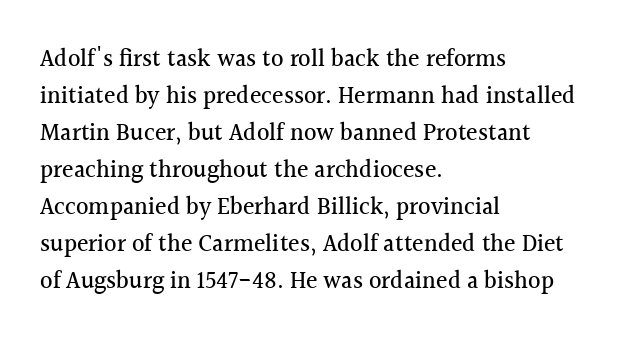
The image shows 24 px text type, upright; set left-aligned, normal line spacing (1.54x), normal letter spacing, not underlined.
